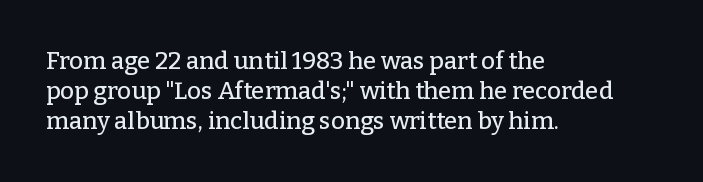
The image shows 24 px text type, upright; set left-aligned, normal line spacing (1.25x), normal letter spacing, not underlined.
